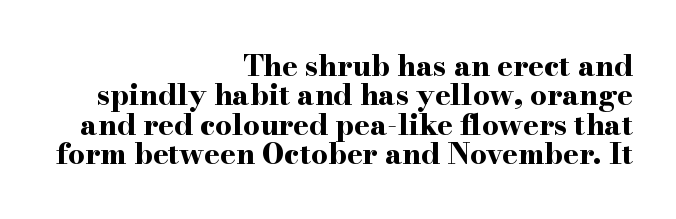
In terms of letterform style, serifs are clearly present. Does the lettering tilt? It doesn't — this is upright. Varying glyph widths throughout — classic text-font behaviour. The face used here has the dense, thick strokes of a bold. Inter-character spacing is left at the font's built-in metrics. Lines of text with bare space underneath.
